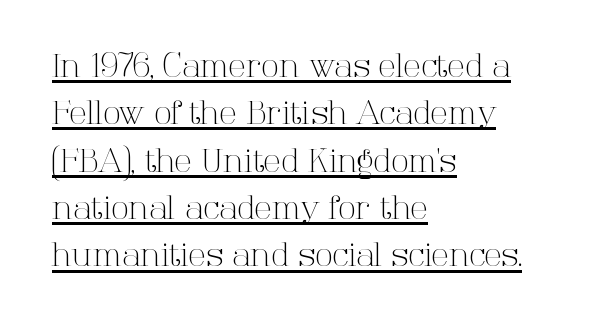
The image shows 32 px light serif type, upright; set left-aligned, normal line spacing (1.48x), normal letter spacing, underlined; high stroke contrast and a medium x-height.
